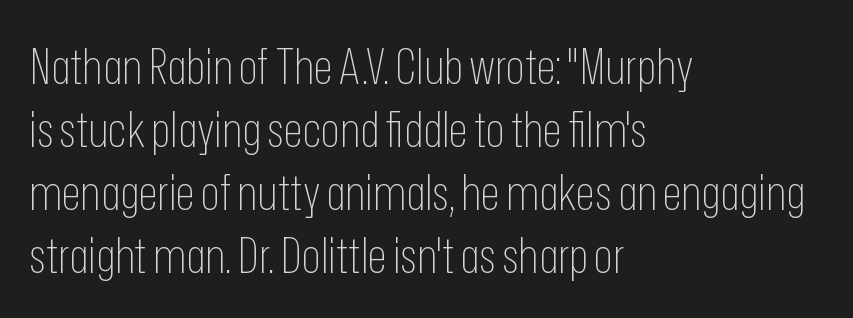
Q: Is the text bold? A: No.
Q: Is the text italic (slanted)? A: No, it is upright.
Q: Is the typeface a serif or a sans-serif typeface? A: Sans-serif.
Q: Is the text underlined? A: No.
Q: How is the paragraph aligned? A: Left-aligned.
Q: Is the spacing between letters normal or unusually wide? A: Normal.
Q: Is the spacing between lines tight, normal or loose? A: Normal.
Q: Width (condensed, normal, or wide)? A: Condensed.
Q: Stroke contrast? A: Low.
Q: x-height? A: Medium.
Q: Monospaced? A: No.
